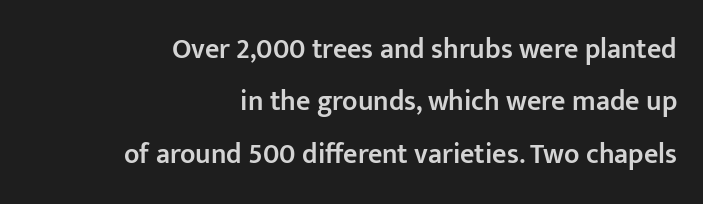
Bold? Not quite — semibold, heavier than regular but stopping short. This rendering uses right alignment, leaving the left contour irregular. Varying glyph widths throughout — classic text-font behaviour. Underline: absent.
